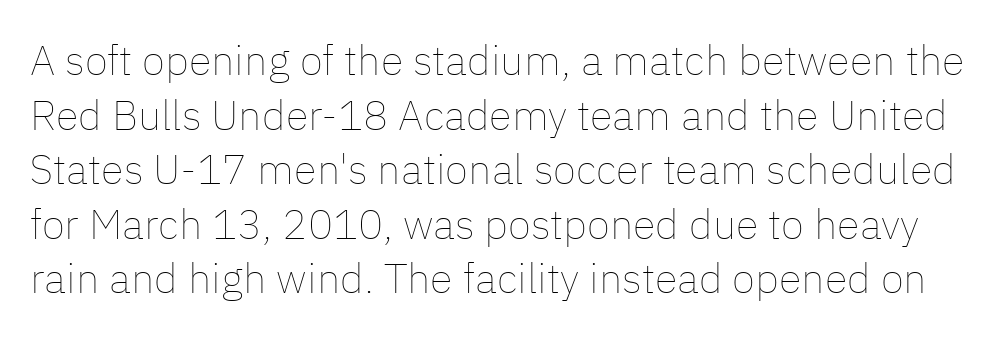
Q: Is the text bold? A: No.
Q: Is the text italic (slanted)? A: No, it is upright.
Q: Is the text underlined? A: No.
Q: Is the spacing between letters normal or unusually wide? A: Normal.
Q: Is the spacing between lines tight, normal or loose? A: Normal.
Q: Width (condensed, normal, or wide)? A: Normal.
Q: Stroke contrast? A: Low.
Q: x-height? A: Medium.
Q: Monospaced? A: No.
